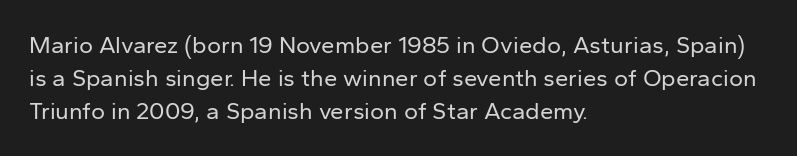
Horizontally, the lines are justified to the leading edge only. A roman cut, with each character standing at attention. The lines sit at an ordinary, default distance from one another. The font sits on the lighter half of the weight spectrum, regular included. Just letters on the line, the space beneath them empty. Standard letterfit; no display-style spreading of the glyphs.
